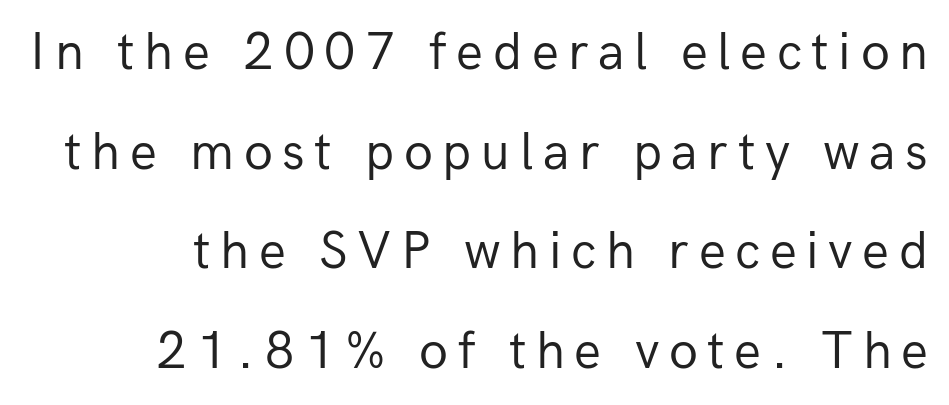
The image shows 53 px regular-weight sans-serif type, upright; set line spacing 1.88x, not underlined; low stroke contrast and a medium x-height.
